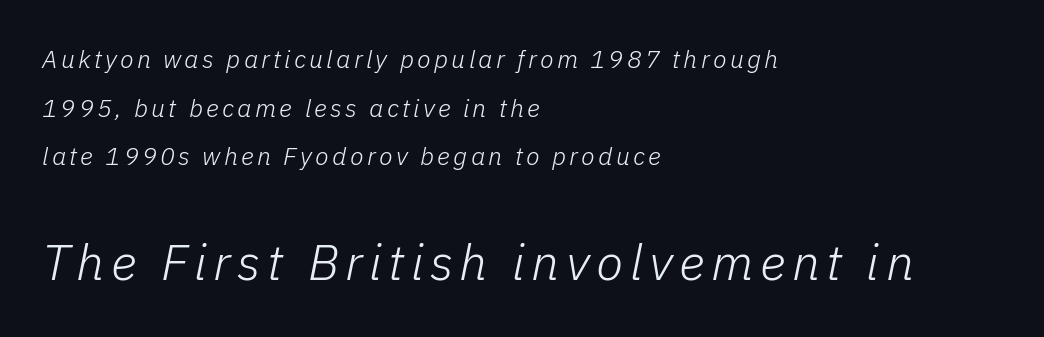
Q: Is the text bold? A: No.
Q: Is the text italic (slanted)? A: Yes, it leans right by about 11 degrees.
Q: Is the text underlined? A: No.
Q: How is the paragraph aligned? A: Left-aligned.
Q: Is the spacing between lines tight, normal or loose? A: Loose.
Q: Which block of text is set in a larger size, the first (top) or the second (bottom)? A: The second (bottom) one.
Q: Width (condensed, normal, or wide)? A: Normal.
Q: Stroke contrast? A: Low.
Q: x-height? A: Medium.
Q: Monospaced? A: No.
